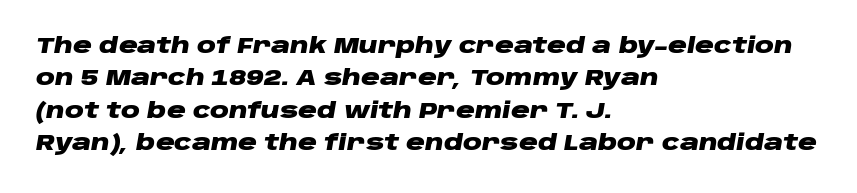
The image shows 21 px bold type, italic (leaning right); set left-aligned, normal line spacing (1.54x), normal letter spacing, not underlined.
